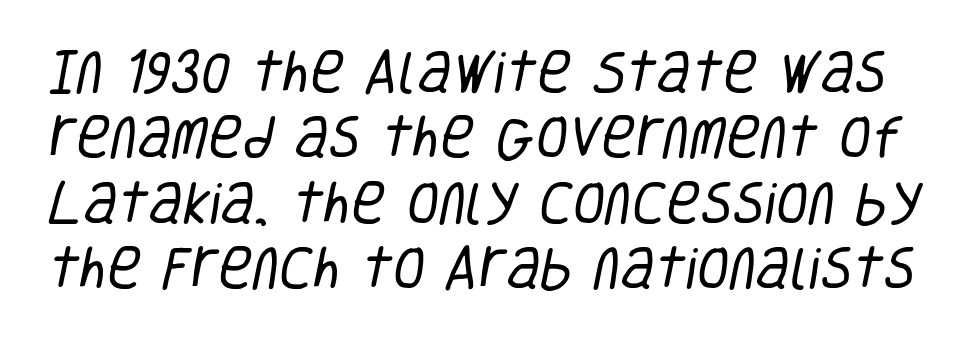
{"serif": "no", "bold": "no", "weight": "regular", "width": "condensed", "stroke_contrast": "low", "x_height": "large", "monospaced": "no", "underline": "no", "line_spacing": "normal", "line_spacing_ratio": 1.39, "letter_spacing": "normal", "letter_spacing_em": 0.0, "glyph_px": 47}
